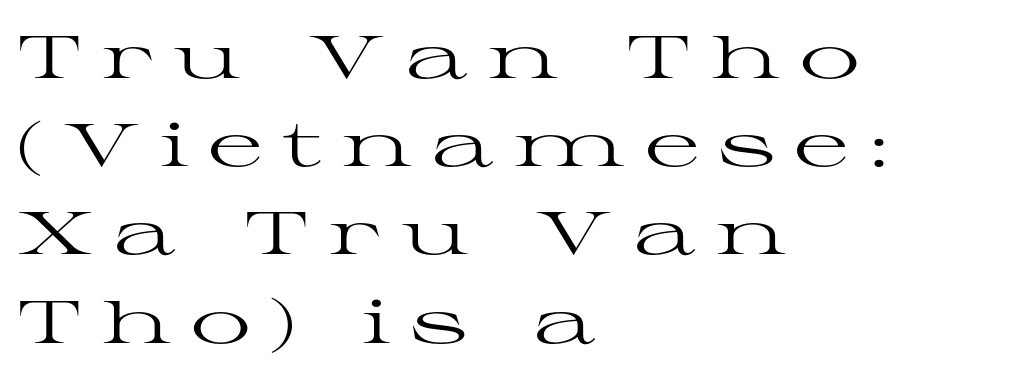
The image shows 60 px regular-weight, wide serif type, upright; set left-aligned, normal line spacing (1.47x), unusually wide letter spacing (+0.32 em), not underlined; high stroke contrast and a medium x-height.
